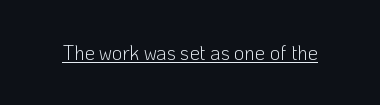
Between one letter and the next there's only the usual sliver of space. A roman cut, with each character standing at attention. The rendered words wear a rule along their underside. Heaviness? Minimal to ordinary, like unemphasized prose.
